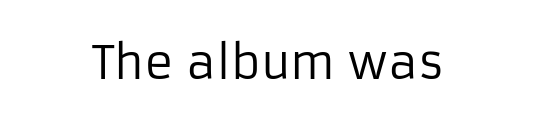
{"serif": "no", "italic": "no", "bold": "no", "weight": "regular", "width": "normal", "stroke_contrast": "low", "x_height": "medium", "monospaced": "no", "underline": "no", "letter_spacing": "normal", "letter_spacing_em": 0.0, "glyph_px": 45}
